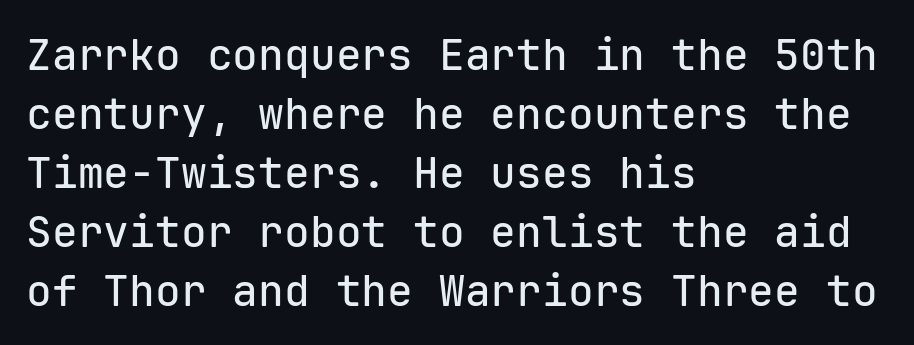
The face used here is a sans, in the tradition of grotesques and geometrics. Does extra space separate the letters? No, they use regular spacing. Descenders hang freely into open space. Think of a typewriter: that constant character pitch is what you see here. Vertical strokes here are truly vertical. The rows are spaced the way most documents space them.
